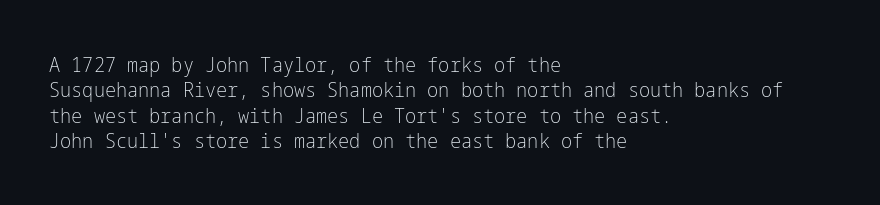
A bare baseline throughout the passage. Line beginnings align vertically; line endings do not. This sample uses plain, unmodified letter spacing. Posture: straight, roman, zero tilt. Is this a heavy cut? Hardly; it is regular or lighter.
